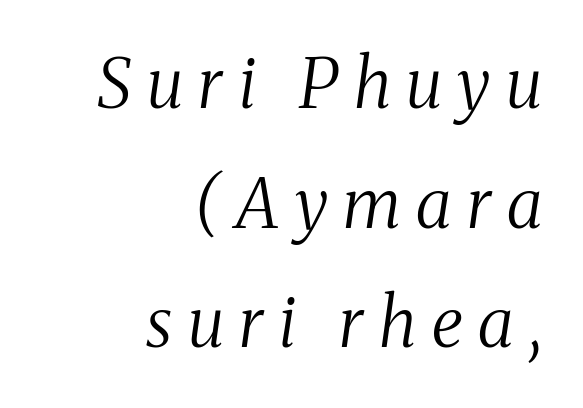
The image shows 68 px regular-weight, condensed serif type, italic (leaning right); set right-aligned, line spacing 1.76x, unusually wide letter spacing (+0.23 em), not underlined; medium stroke contrast and a medium x-height.
